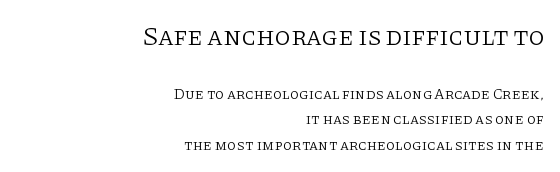
{"italic": "no", "bold": "no", "underline": "no", "align": "right", "line_spacing_ratio": 1.72, "letter_spacing": "normal", "letter_spacing_em": 0.0, "larger_block": "first", "size_ratio": 1.73, "glyph_px": 26}
